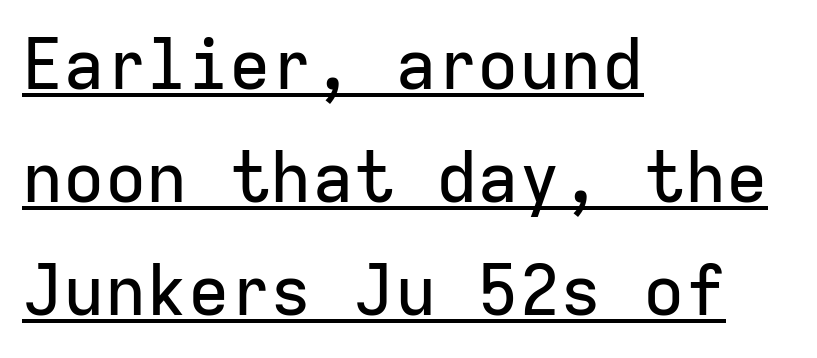
Q: Is the text italic (slanted)? A: No, it is upright.
Q: Is the typeface a serif or a sans-serif typeface? A: Sans-serif.
Q: Is the text underlined? A: Yes.
Q: How is the paragraph aligned? A: Left-aligned.
Q: Is the spacing between letters normal or unusually wide? A: Normal.
Q: Is the spacing between lines tight, normal or loose? A: Normal.
Q: Width (condensed, normal, or wide)? A: Normal.
Q: Stroke contrast? A: Low.
Q: x-height? A: Medium.
Q: Monospaced? A: Yes.
